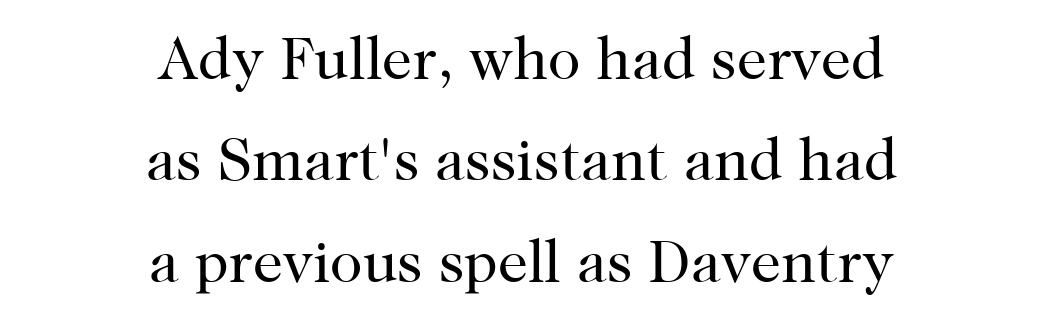
The image shows 60 px regular-weight serif type, upright; set centered, normal line spacing (1.69x), normal letter spacing, not underlined; high stroke contrast and a medium x-height.
